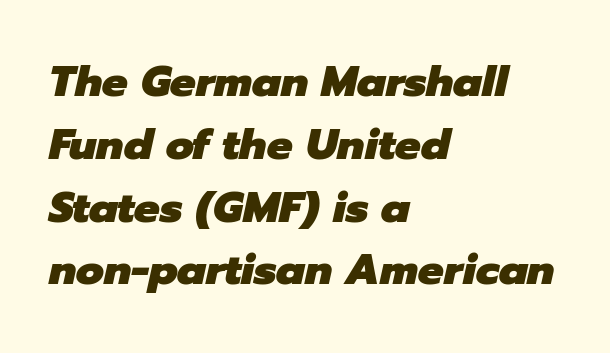
Q: Is the text bold? A: Yes.
Q: Is the text italic (slanted)? A: Yes, it leans right by about 12 degrees.
Q: Is the text underlined? A: No.
Q: How is the paragraph aligned? A: Left-aligned.
Q: Is the spacing between letters normal or unusually wide? A: Normal.
Q: Is the spacing between lines tight, normal or loose? A: Normal.
Q: Width (condensed, normal, or wide)? A: Normal.
Q: Stroke contrast? A: Low.
Q: x-height? A: Medium.
Q: Monospaced? A: No.
